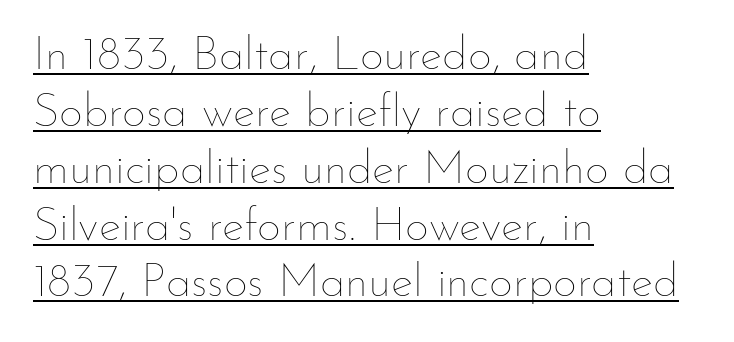
{"italic": "no", "bold": "no", "weight": "thin", "width": "normal", "stroke_contrast": "low", "x_height": "small", "monospaced": "no", "underline": "yes", "align": "left", "line_spacing_ratio": 1.21, "letter_spacing": "normal", "letter_spacing_em": 0.0, "glyph_px": 47}
